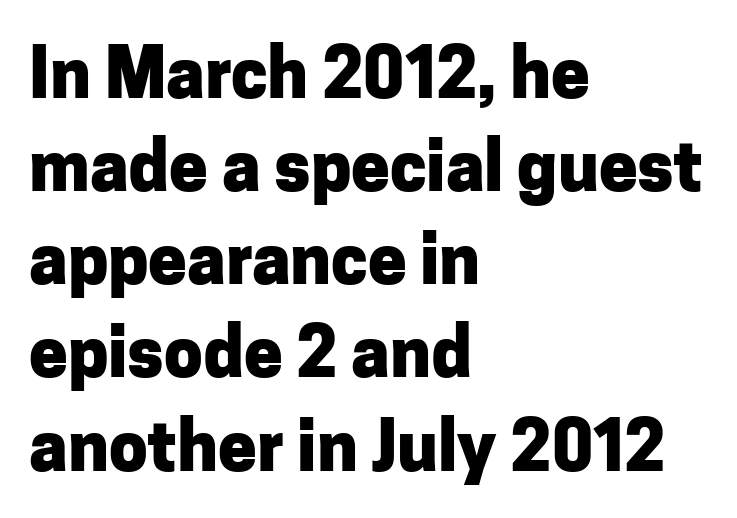
Q: Is the text bold? A: Yes.
Q: Is the text italic (slanted)? A: No, it is upright.
Q: Is the typeface a serif or a sans-serif typeface? A: Sans-serif.
Q: Is the text underlined? A: No.
Q: How is the paragraph aligned? A: Left-aligned.
Q: Is the spacing between letters normal or unusually wide? A: Normal.
Q: Is the spacing between lines tight, normal or loose? A: Normal.
Q: Width (condensed, normal, or wide)? A: Normal.
Q: Stroke contrast? A: Low.
Q: x-height? A: Medium.
Q: Monospaced? A: No.
